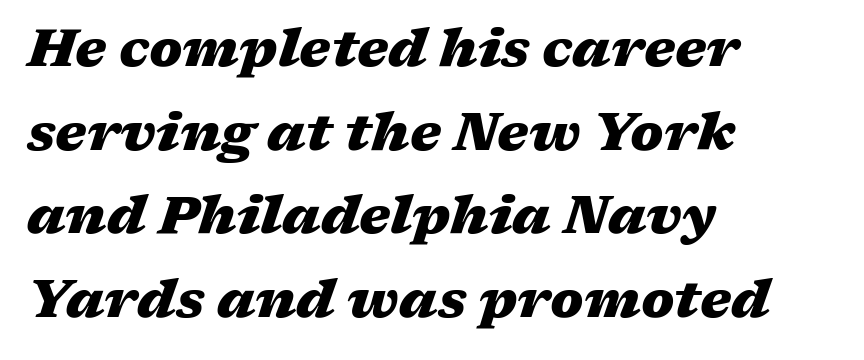
The image shows 53 px heavy, wide type, italic (leaning right); set left-aligned, normal line spacing (1.58x), normal letter spacing, not underlined; medium stroke contrast and a medium x-height.
